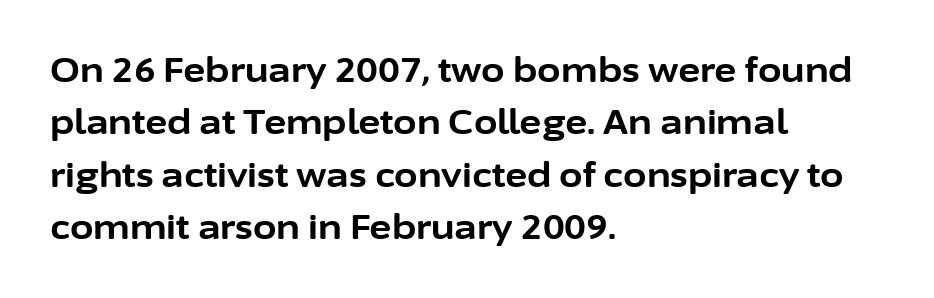
Q: Is the text bold? A: Yes.
Q: Is the text italic (slanted)? A: No, it is upright.
Q: Is the typeface a serif or a sans-serif typeface? A: Sans-serif.
Q: Is the text underlined? A: No.
Q: How is the paragraph aligned? A: Left-aligned.
Q: Is the spacing between letters normal or unusually wide? A: Normal.
Q: Is the spacing between lines tight, normal or loose? A: Normal.
Q: Width (condensed, normal, or wide)? A: Normal.
Q: Stroke contrast? A: Low.
Q: x-height? A: Medium.
Q: Monospaced? A: No.
